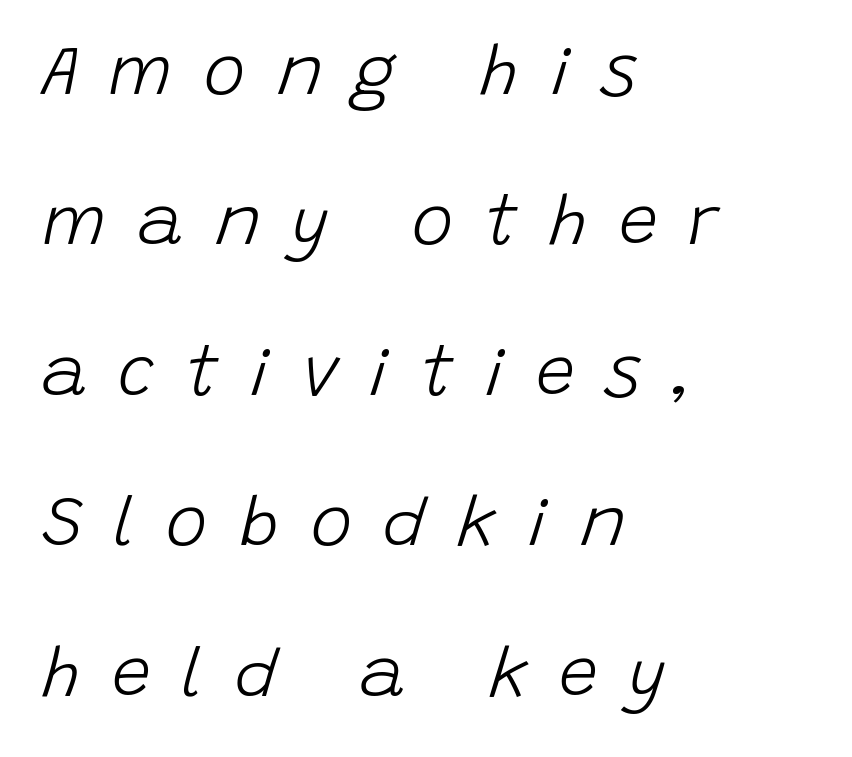
Compared with typical body copy, the letter spacing here is much looser. Typeset ragged right — the left edge is the straight one. The leading is generous, giving the passage an open texture. You could not count columns in this text — the font is proportionally spaced. The specimen reads as italic at a glance. This rendering features lettering with no underline.
